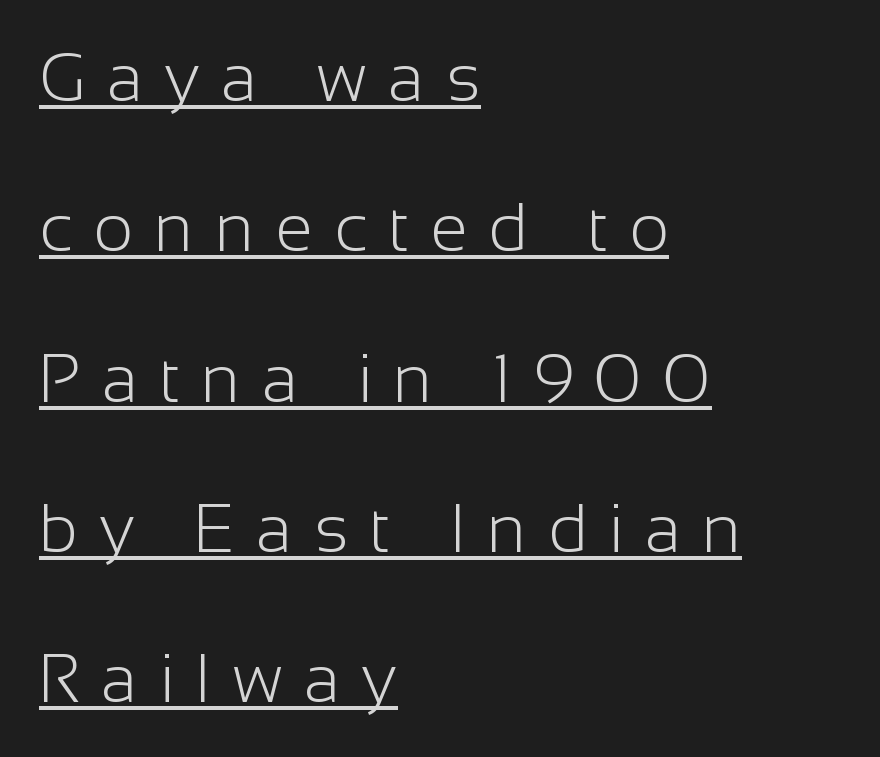
The image shows 68 px light sans-serif type, upright; set left-aligned, loose line spacing (2.21x), unusually wide letter spacing (+0.31 em), underlined; low stroke contrast and a medium x-height.
